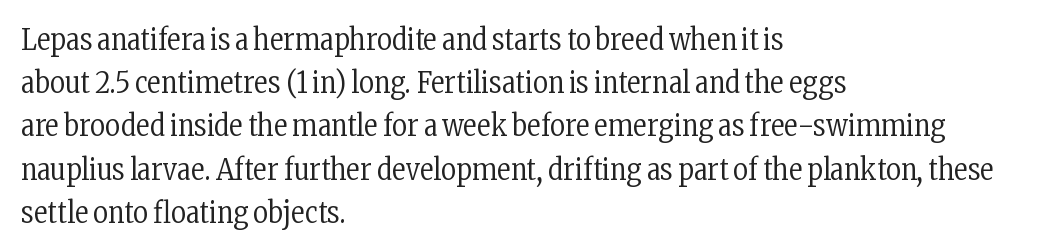
{"serif": "yes", "italic": "no", "bold": "no", "weight": "regular", "width": "condensed", "stroke_contrast": "low", "x_height": "medium", "monospaced": "no", "underline": "no", "align": "left", "line_spacing": "normal", "line_spacing_ratio": 1.49, "letter_spacing": "normal", "letter_spacing_em": 0.0, "glyph_px": 29}
